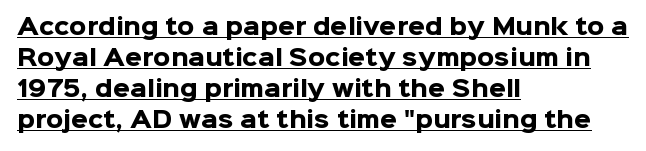
Q: Is the text bold? A: Yes.
Q: Is the text italic (slanted)? A: No, it is upright.
Q: Is the text underlined? A: Yes.
Q: How is the paragraph aligned? A: Left-aligned.
Q: Is the spacing between letters normal or unusually wide? A: Normal.
Q: Is the spacing between lines tight, normal or loose? A: Normal.
